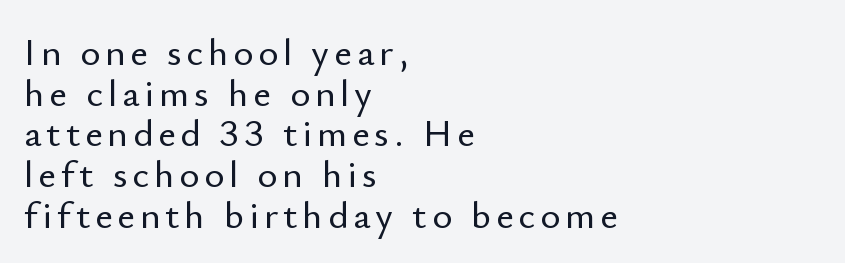
The image shows 38 px sans-serif type, upright; set left-aligned, tight line spacing (1.07x), not underlined; low stroke contrast and a small x-height.
